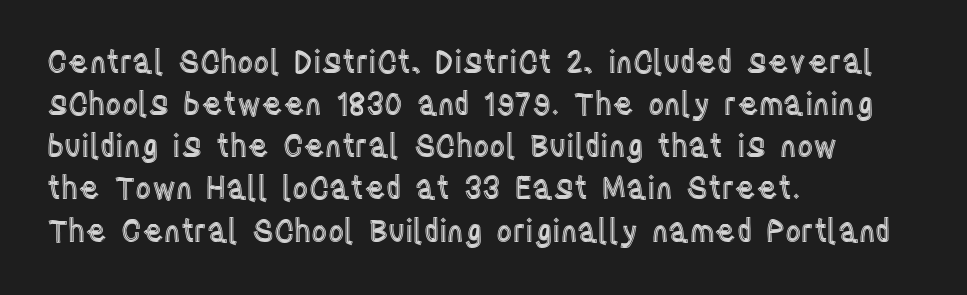
Q: Is the text italic (slanted)? A: No, it is upright.
Q: Is the text underlined? A: No.
Q: How is the paragraph aligned? A: Left-aligned.
Q: Is the spacing between letters normal or unusually wide? A: Normal.
Q: Is the spacing between lines tight, normal or loose? A: Normal.
Q: Width (condensed, normal, or wide)? A: Condensed.
Q: x-height? A: Large.
Q: Monospaced? A: No.
